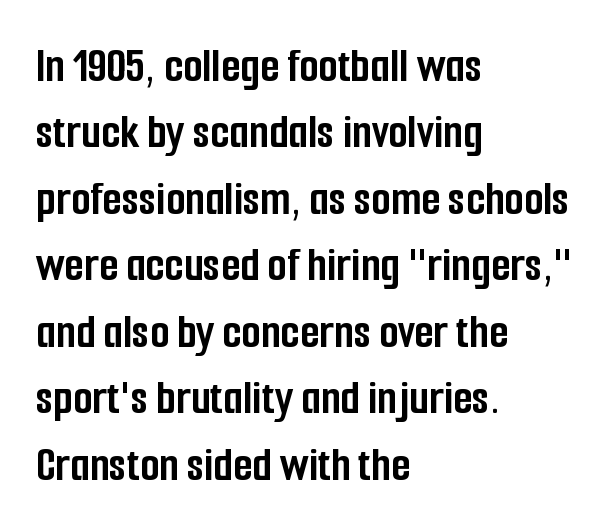
Q: Is the text bold? A: Yes.
Q: Is the text italic (slanted)? A: No, it is upright.
Q: Is the typeface a serif or a sans-serif typeface? A: Sans-serif.
Q: Is the text underlined? A: No.
Q: How is the paragraph aligned? A: Left-aligned.
Q: Is the spacing between letters normal or unusually wide? A: Normal.
Q: Is the spacing between lines tight, normal or loose? A: Normal.
Q: Width (condensed, normal, or wide)? A: Condensed.
Q: Stroke contrast? A: Low.
Q: x-height? A: Medium.
Q: Monospaced? A: No.
